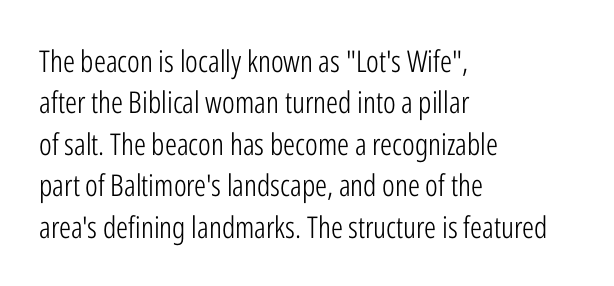
Font category for this specimen: sans-serif. Visually the block forms a straight wall on the left and a jagged coastline on the right. Does the leading feel generous? No, just average. Weight: regular or lighter.
